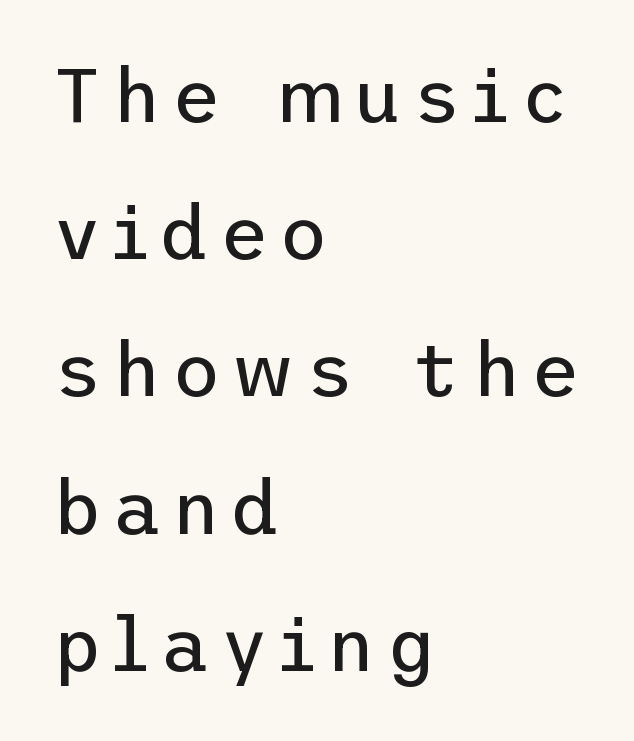
Q: Is the text bold? A: No.
Q: Is the text italic (slanted)? A: No, it is upright.
Q: Is the typeface a serif or a sans-serif typeface? A: Sans-serif.
Q: Is the text underlined? A: No.
Q: How is the paragraph aligned? A: Left-aligned.
Q: Width (condensed, normal, or wide)? A: Normal.
Q: Stroke contrast? A: Low.
Q: x-height? A: Medium.
